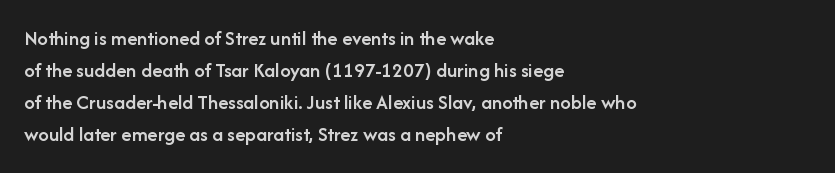
Regular leading. This sample is left-justified, so line endings fall wherever the words run out. Honestly, the letter spacing is just normal — you wouldn't notice it. The glyphs are unaccompanied by any horizontal stroke below them. Every letter is mildly thick-stroked: semibold rather than bold.
